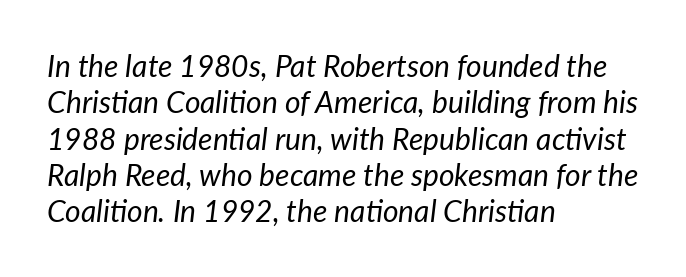
Observe the ordinary spacing: letters are neighbours, not strangers. The face used here has a pronounced slope to its letters. Stems and bowls with no extra thickness — not bold. These lines stack with their left ends in a neat column. Honestly, there is no underline to notice here at all.
